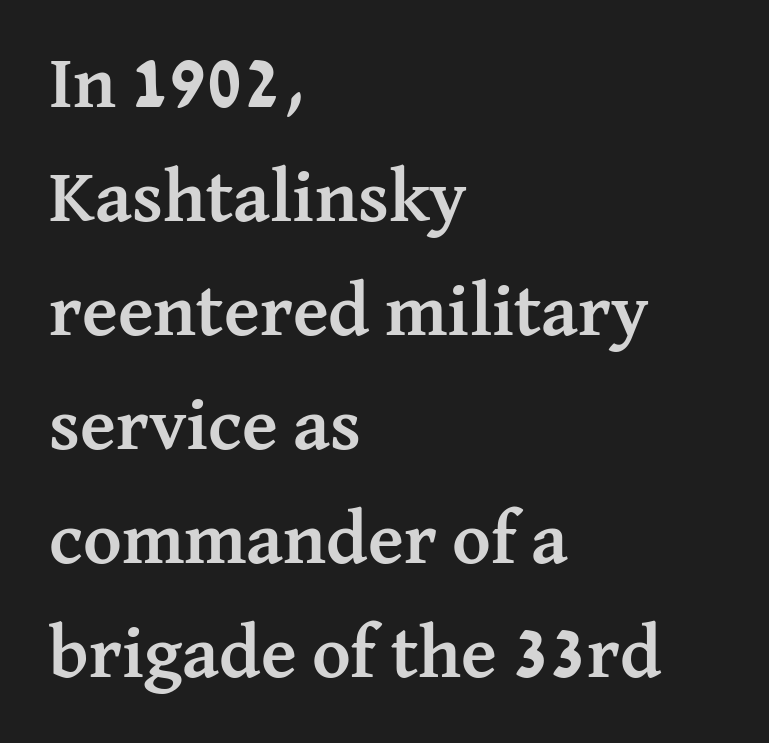
Q: Is the text bold? A: Yes.
Q: Is the text italic (slanted)? A: No, it is upright.
Q: Is the typeface a serif or a sans-serif typeface? A: Serif.
Q: Is the text underlined? A: No.
Q: How is the paragraph aligned? A: Left-aligned.
Q: Is the spacing between letters normal or unusually wide? A: Normal.
Q: Is the spacing between lines tight, normal or loose? A: Normal.
Q: Width (condensed, normal, or wide)? A: Normal.
Q: Stroke contrast? A: Medium.
Q: x-height? A: Medium.
Q: Monospaced? A: No.
